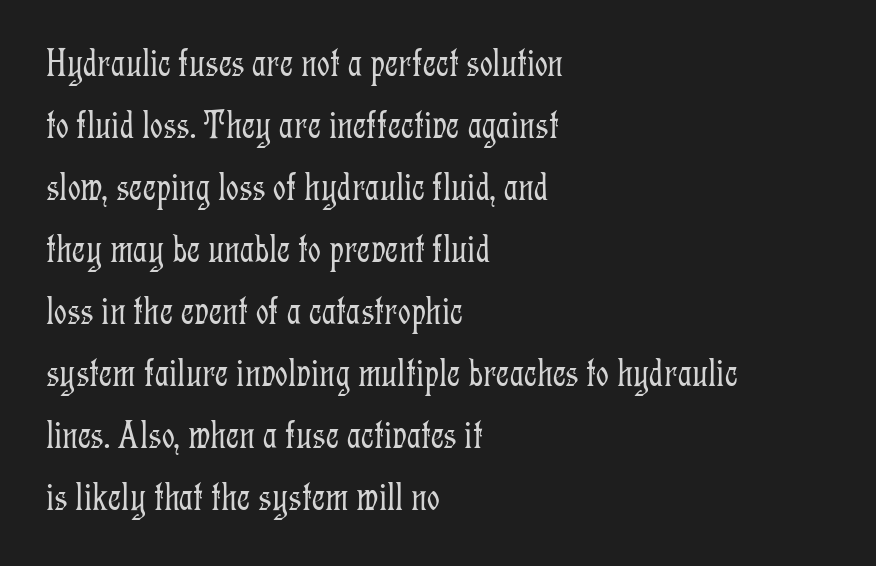
Q: Is the text bold? A: No.
Q: Is the text italic (slanted)? A: No, it is upright.
Q: Is the typeface a serif or a sans-serif typeface? A: Serif.
Q: Is the text underlined? A: No.
Q: How is the paragraph aligned? A: Left-aligned.
Q: Is the spacing between letters normal or unusually wide? A: Normal.
Q: Is the spacing between lines tight, normal or loose? A: Normal.
Q: Width (condensed, normal, or wide)? A: Condensed.
Q: Stroke contrast? A: Low.
Q: x-height? A: Medium.
Q: Monospaced? A: No.
